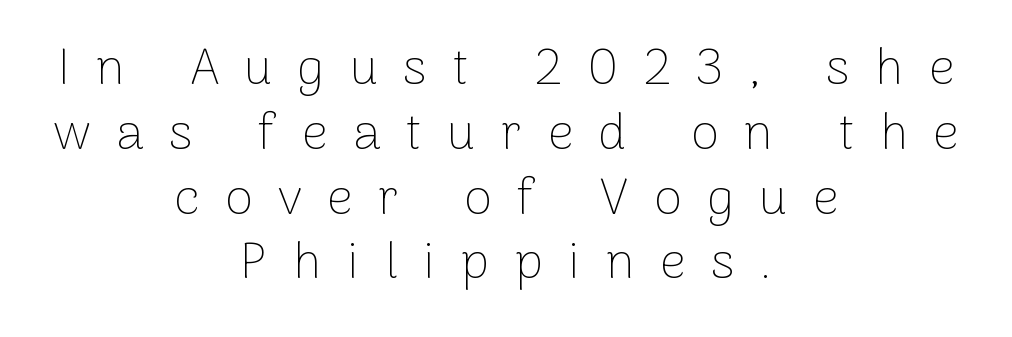
The image shows 51 px thin sans-serif type, upright; set centered, normal line spacing (1.27x), unusually wide letter spacing (+0.5 em), not underlined; low stroke contrast and a medium x-height.
